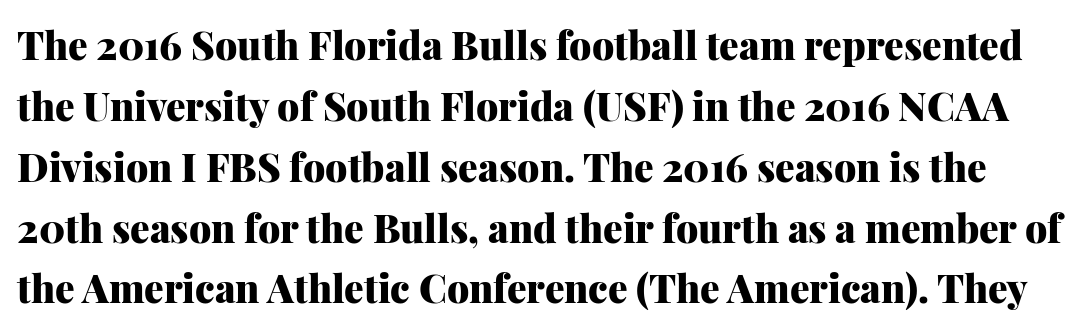
These lines keep a tight, regular rhythm from letter to letter. Plenty of ink on the page — the face is bold. The zone under the glyphs is completely vacant. The font family rendered here belongs to the serif group. Vertically, the passage feels balanced, rows spaced as you'd expect.
